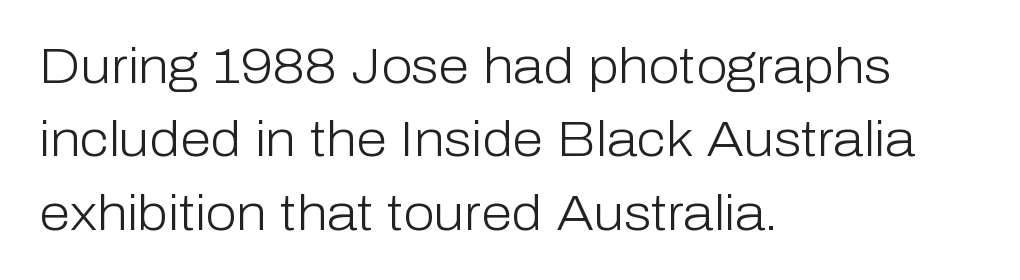
Serif or sans? Sans — the stroke terminals are bare. Letter spacing: default. You could not count columns in this text — the font is proportionally spaced. What's the leading like? Ordinary, nothing unusual.
